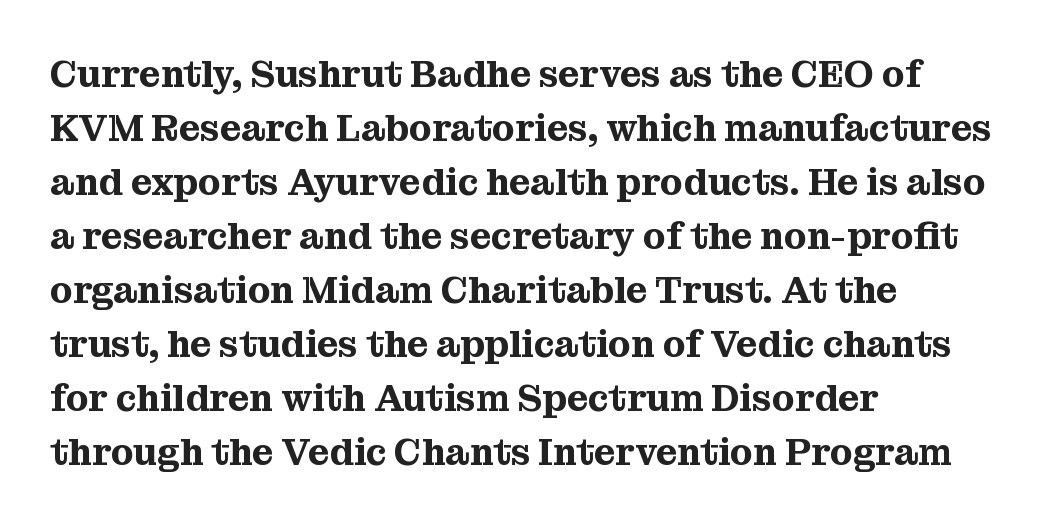
Students, note that the glyphs here touch the page at normal intervals. Quick note: not italic, upright. All the whitespace from short lines collects on the right. Small tapered or slab feet sit at the stroke ends, so this counts as serif. Notice how descenders clear the ascenders below comfortably — that's standard leading.
